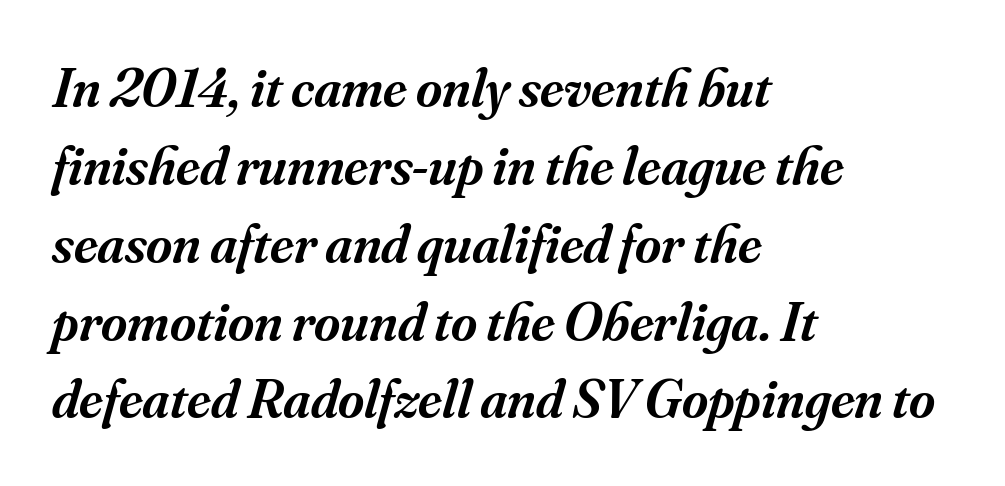
Q: Is the text bold? A: Semi-bold.
Q: Is the text italic (slanted)? A: Yes, it leans right by about 16 degrees.
Q: Is the typeface a serif or a sans-serif typeface? A: Serif.
Q: Is the text underlined? A: No.
Q: How is the paragraph aligned? A: Left-aligned.
Q: Is the spacing between letters normal or unusually wide? A: Normal.
Q: Is the spacing between lines tight, normal or loose? A: Normal.
Q: Width (condensed, normal, or wide)? A: Normal.
Q: Stroke contrast? A: Medium.
Q: x-height? A: Small.
Q: Monospaced? A: No.
